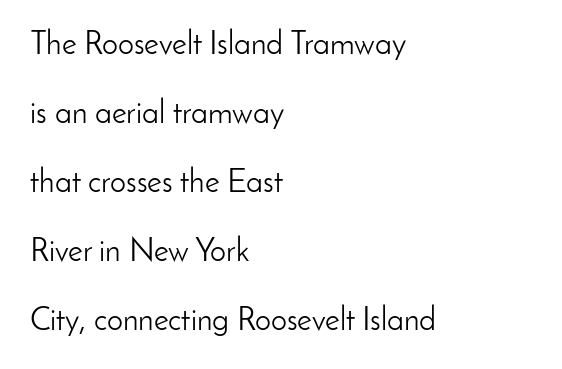
The letterforms sit at book weight or below. Style check: upright. Descenders hang freely into open space. Spacing between characters is what you'd get straight out of the box. What's the leading like? Stretched, with rows far apart.
